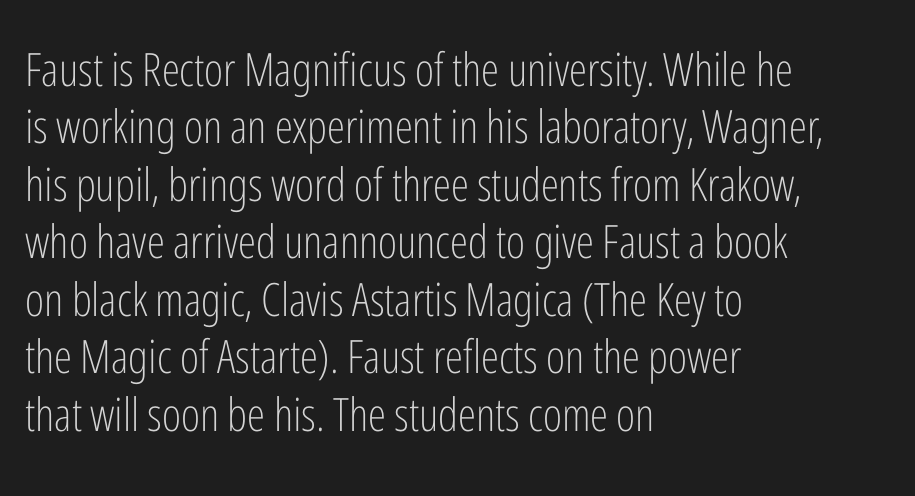
Q: Is the text bold? A: No.
Q: Is the text italic (slanted)? A: No, it is upright.
Q: Is the typeface a serif or a sans-serif typeface? A: Sans-serif.
Q: Is the text underlined? A: No.
Q: How is the paragraph aligned? A: Left-aligned.
Q: Is the spacing between letters normal or unusually wide? A: Normal.
Q: Is the spacing between lines tight, normal or loose? A: Normal.
Q: Width (condensed, normal, or wide)? A: Condensed.
Q: Stroke contrast? A: Low.
Q: x-height? A: Medium.
Q: Monospaced? A: No.
